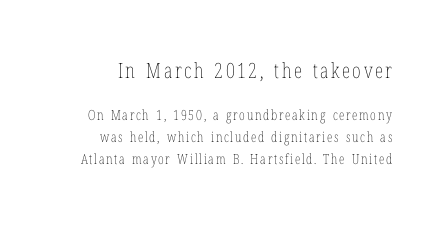
The image shows 21 px text type, upright; set normal line spacing (1.55x), not underlined; the first (top) block is 1.5x larger.
